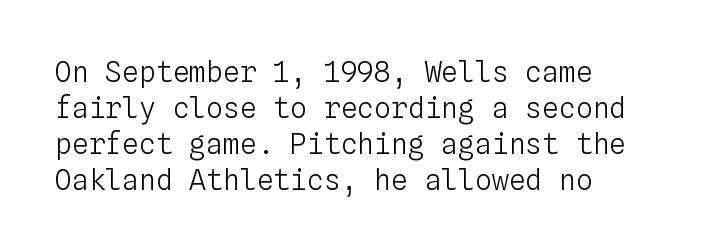
{"italic": "no", "bold": "no", "weight": "light", "width": "normal", "stroke_contrast": "low", "x_height": "medium", "monospaced": "yes", "underline": "no", "align": "left", "line_spacing": "normal", "line_spacing_ratio": 1.28, "letter_spacing": "normal", "letter_spacing_em": 0.0, "glyph_px": 28}
